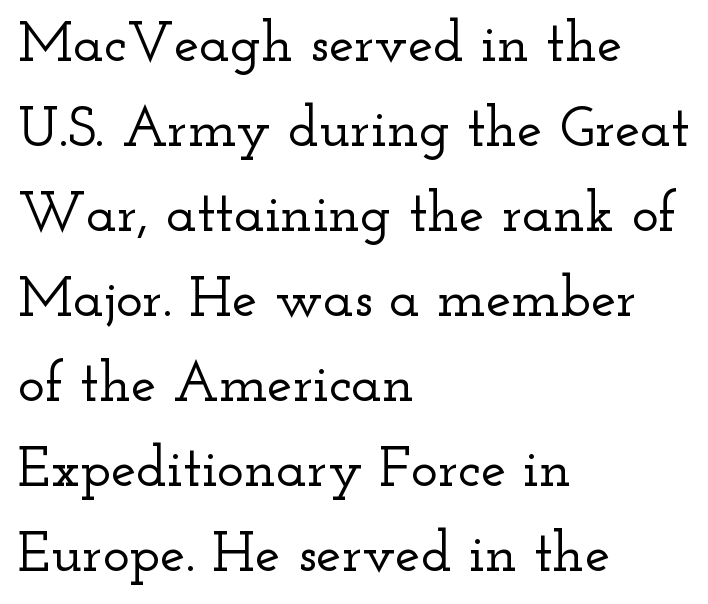
Looks like regular typesetting: each glyph gets only the width it needs. Does the copy run flush right? No — it runs flush left. Is there any slant? The stems are plumb. Default kerning and tracking; the words read as compact shapes. Are there feet on the stems? There are — it's a serif. Underline: absent.
